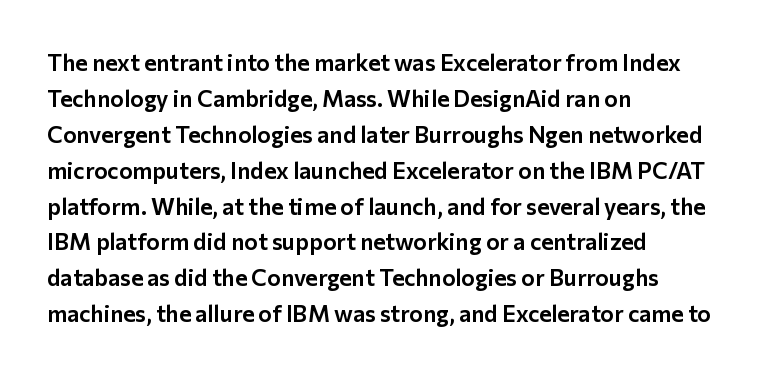
The image shows 23 px text type, upright; set left-aligned, normal line spacing (1.56x), normal letter spacing, not underlined.
